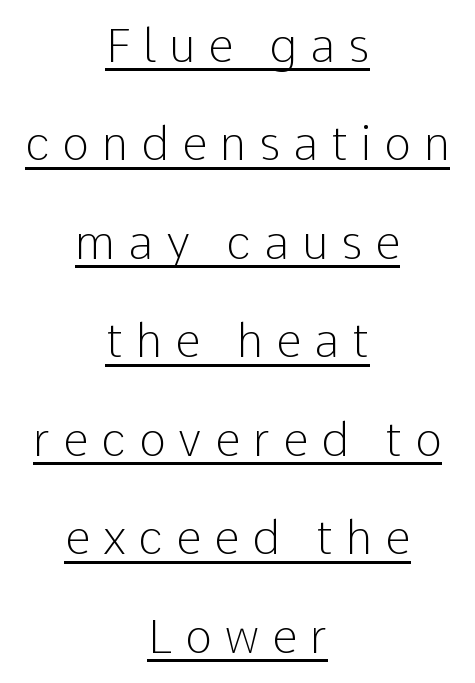
Q: Is the text bold? A: No.
Q: Is the text italic (slanted)? A: No, it is upright.
Q: Is the typeface a serif or a sans-serif typeface? A: Sans-serif.
Q: Is the text underlined? A: Yes.
Q: How is the paragraph aligned? A: Centered.
Q: Is the spacing between letters normal or unusually wide? A: Unusually wide.
Q: Is the spacing between lines tight, normal or loose? A: Loose.
Q: Width (condensed, normal, or wide)? A: Normal.
Q: Stroke contrast? A: Low.
Q: x-height? A: Medium.
Q: Monospaced? A: No.
